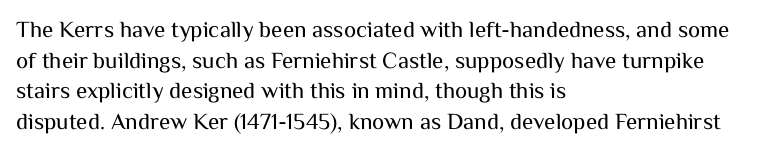
Q: Is the text bold? A: No.
Q: Is the text italic (slanted)? A: No, it is upright.
Q: Is the text underlined? A: No.
Q: How is the paragraph aligned? A: Left-aligned.
Q: Is the spacing between letters normal or unusually wide? A: Normal.
Q: Is the spacing between lines tight, normal or loose? A: Normal.
